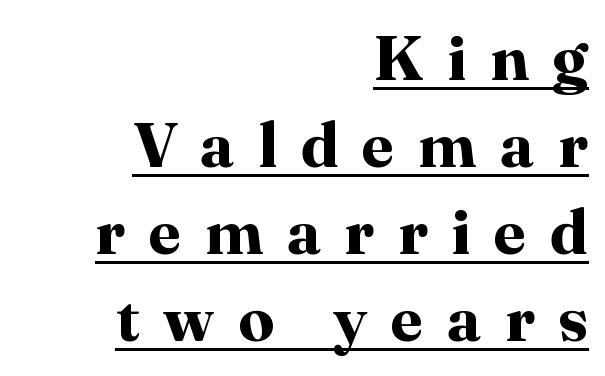
The image shows 64 px bold serif type, upright; set right-aligned, normal line spacing (1.36x), unusually wide letter spacing (+0.37 em), underlined; high stroke contrast and a medium x-height.
